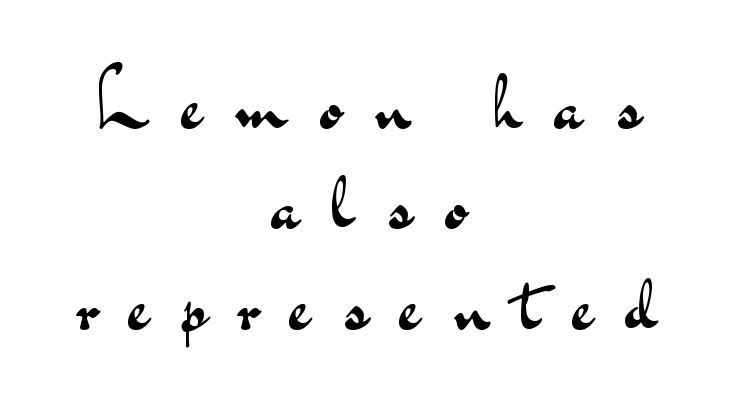
{"serif": "no", "bold": "no", "weight": "regular", "width": "wide", "stroke_contrast": "medium", "x_height": "small", "monospaced": "no", "underline": "no", "align": "center", "line_spacing": "normal", "line_spacing_ratio": 1.27, "letter_spacing": "wide", "letter_spacing_em": 0.42, "glyph_px": 79}
